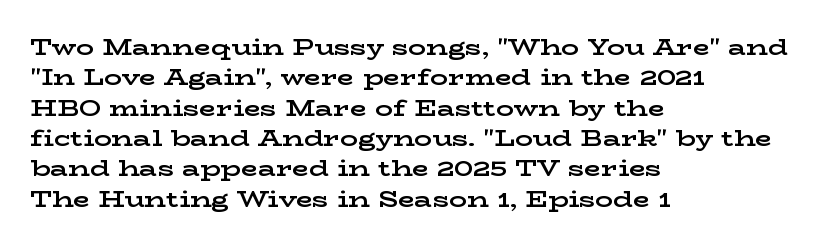
{"italic": "no", "bold": "yes", "underline": "no", "align": "left", "line_spacing": "normal", "line_spacing_ratio": 1.38, "letter_spacing": "normal", "letter_spacing_em": 0.0, "glyph_px": 22}
